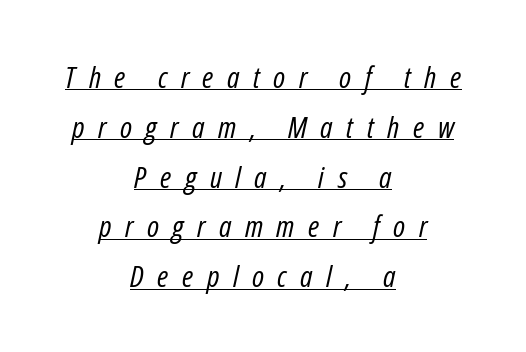
The image shows 30 px regular-weight, condensed type, italic (leaning right); set centered, normal line spacing (1.66x), unusually wide letter spacing (+0.45 em), underlined; low stroke contrast and a medium x-height.
